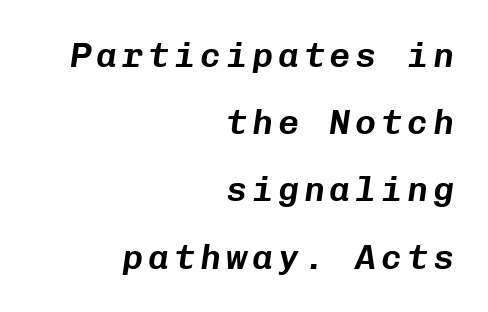
The image shows 35 px text type, italic (leaning right), monospaced; set right-aligned, loose line spacing (1.92x), not underlined; low stroke contrast and a medium x-height.
